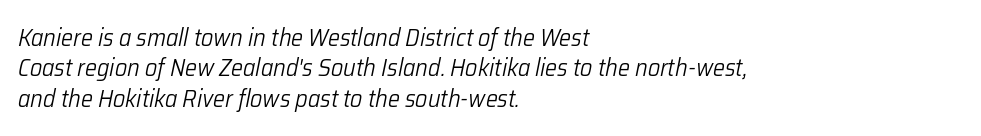
{"italic": "yes", "lean": "right", "slant_degrees": 12, "bold": "no", "underline": "no", "align": "left", "line_spacing": "normal", "line_spacing_ratio": 1.27, "letter_spacing": "normal", "letter_spacing_em": 0.0, "glyph_px": 24}
